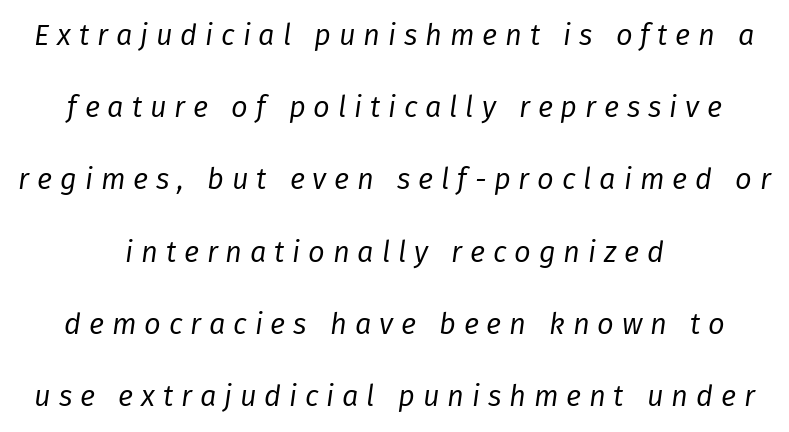
Caption: expanded tracking, letters set apart. Spacing verdict: proportional, widths tailored to each character. A great deal of white space separates one row of letters from the next. Heft: none added — not bold.
